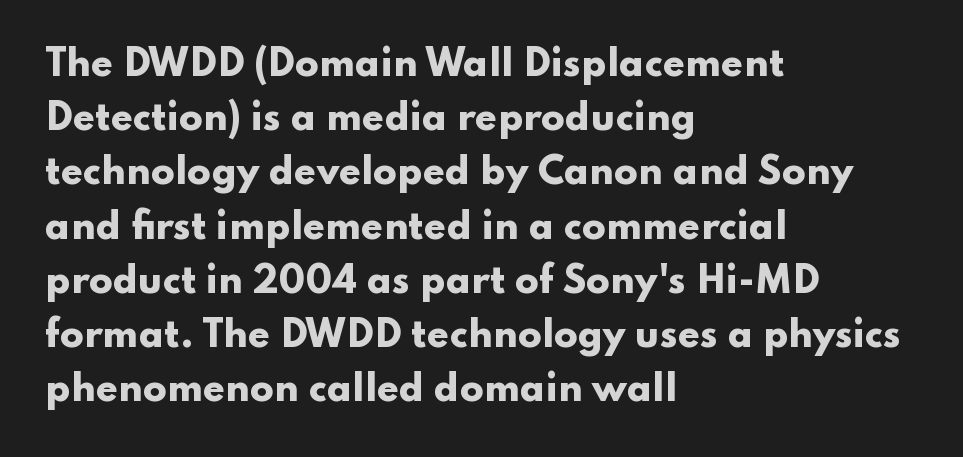
A typesetter would call this proportional, since set widths differ per character. Typographically, this falls in the sans-serif category. Style check: upright. The designer left line spacing at the default.
